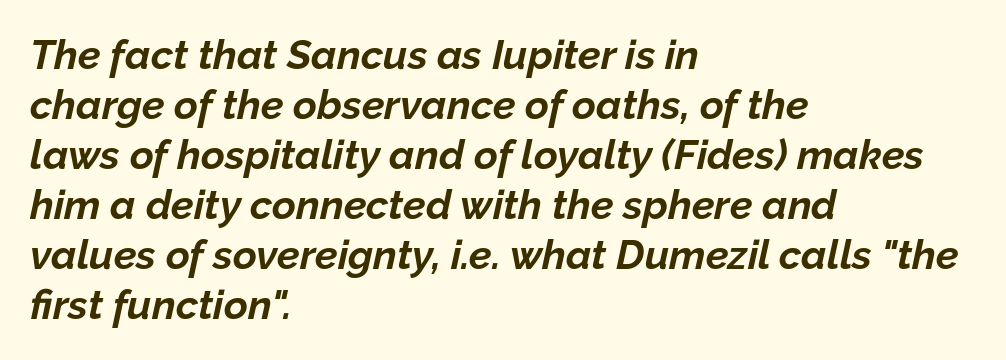
Q: Is the text bold? A: Yes.
Q: Is the text italic (slanted)? A: Yes, it leans right by about 12 degrees.
Q: Is the text underlined? A: No.
Q: How is the paragraph aligned? A: Left-aligned.
Q: Is the spacing between letters normal or unusually wide? A: Normal.
Q: Width (condensed, normal, or wide)? A: Normal.
Q: Stroke contrast? A: Low.
Q: x-height? A: Medium.
Q: Monospaced? A: No.
